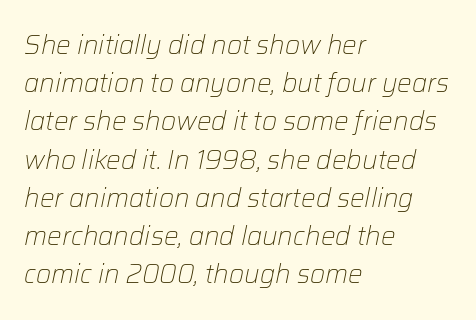
The image shows 26 px text type, italic (leaning right); set left-aligned, normal line spacing (1.47x), normal letter spacing, not underlined.
